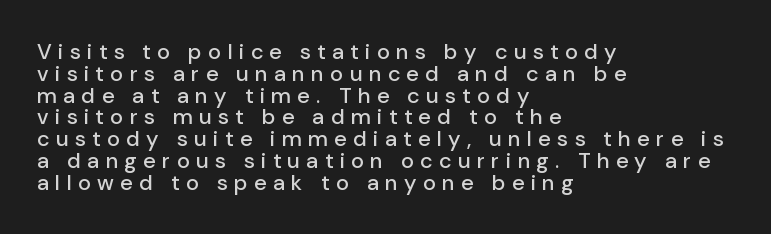
Q: Is the text italic (slanted)? A: No, it is upright.
Q: Is the text underlined? A: No.
Q: How is the paragraph aligned? A: Left-aligned.
Q: Is the spacing between letters normal or unusually wide? A: Unusually wide.
Q: Is the spacing between lines tight, normal or loose? A: Tight.
